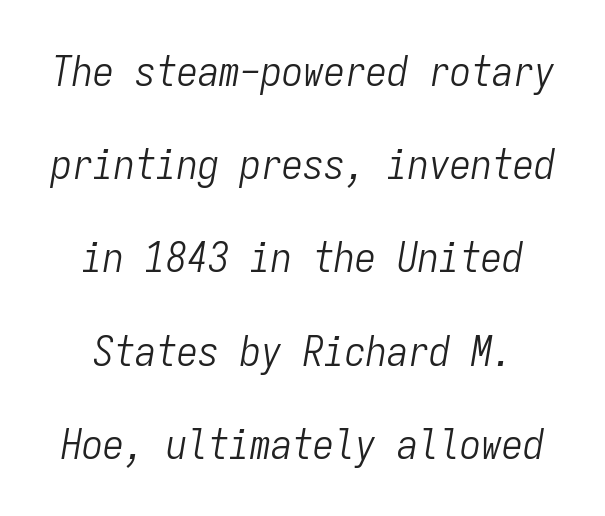
Q: Is the text bold? A: No.
Q: Is the text italic (slanted)? A: Yes, it leans right by about 9 degrees.
Q: Is the text underlined? A: No.
Q: Is the spacing between letters normal or unusually wide? A: Normal.
Q: Is the spacing between lines tight, normal or loose? A: Loose.
Q: Width (condensed, normal, or wide)? A: Condensed.
Q: Stroke contrast? A: Low.
Q: x-height? A: Medium.
Q: Monospaced? A: Yes.
